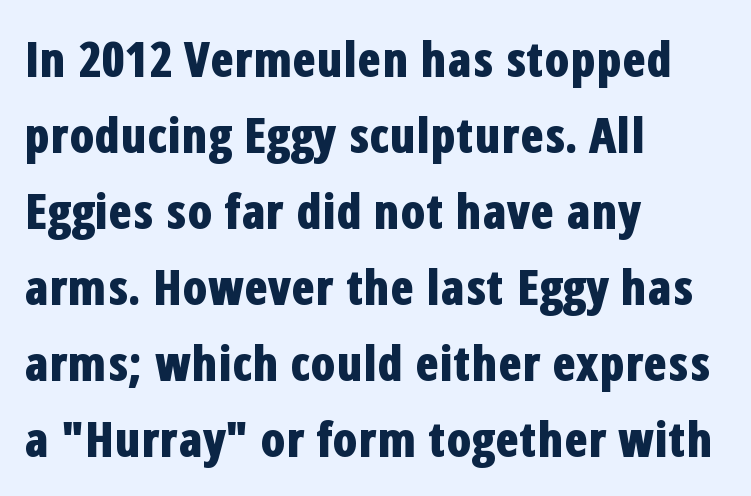
Q: Is the text bold? A: Yes.
Q: Is the text italic (slanted)? A: No, it is upright.
Q: Is the typeface a serif or a sans-serif typeface? A: Sans-serif.
Q: Is the text underlined? A: No.
Q: How is the paragraph aligned? A: Left-aligned.
Q: Is the spacing between letters normal or unusually wide? A: Normal.
Q: Is the spacing between lines tight, normal or loose? A: Normal.
Q: Width (condensed, normal, or wide)? A: Condensed.
Q: Stroke contrast? A: Low.
Q: x-height? A: Medium.
Q: Monospaced? A: No.
